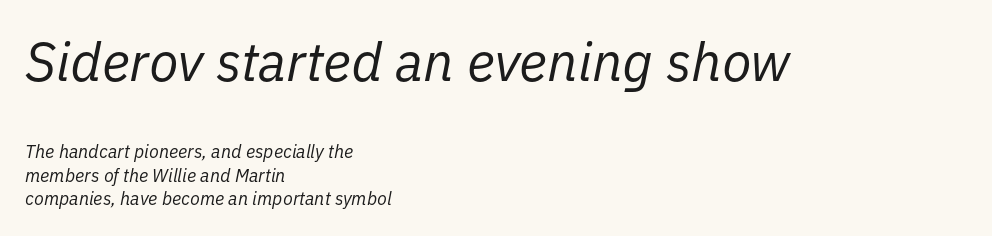
The image shows 54 px regular-weight type, italic (leaning right); set left-aligned, normal line spacing (1.31x), normal letter spacing, not underlined; the first (top) block is 3.0x larger; low stroke contrast and a medium x-height.
